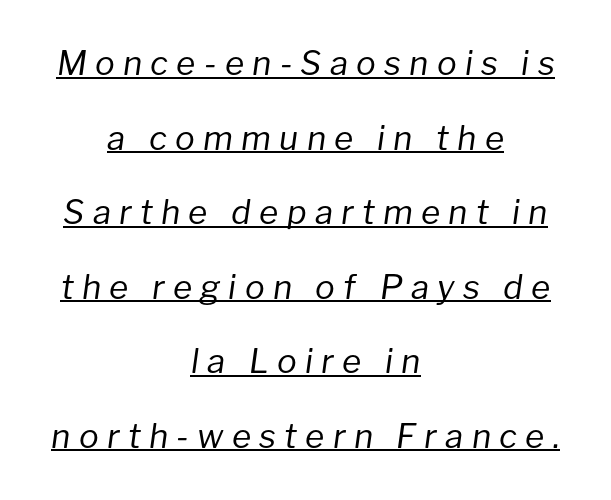
The image shows 33 px regular-weight type, italic (leaning right); set centered, loose line spacing (2.26x), unusually wide letter spacing (+0.25 em), underlined; low stroke contrast and a medium x-height.
